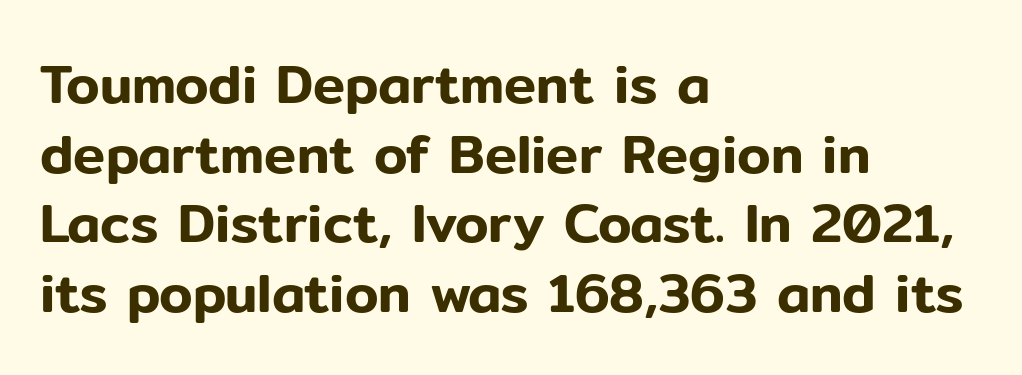
Posture: straight, roman, zero tilt. Nothing unusual about the tracking: characters are spaced as the font intends. Decoration check: the copy has no underline. The paragraph shown leans on its left margin. Letterform terminals end flat and unadorned throughout the passage. The passage shown is typed in a proportional face where columns would drift.
